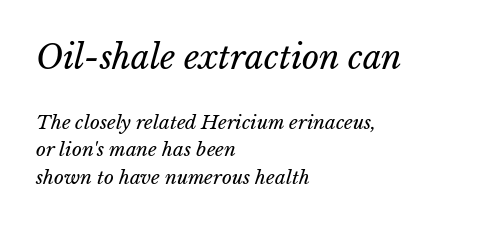
Q: Is the text bold? A: No.
Q: Is the text italic (slanted)? A: Yes, it leans right by about 15 degrees.
Q: Is the text underlined? A: No.
Q: How is the paragraph aligned? A: Left-aligned.
Q: Is the spacing between letters normal or unusually wide? A: Normal.
Q: Is the spacing between lines tight, normal or loose? A: Normal.
Q: Which block of text is set in a larger size, the first (top) or the second (bottom)? A: The first (top) one.
Q: Width (condensed, normal, or wide)? A: Normal.
Q: Stroke contrast? A: Low.
Q: x-height? A: Medium.
Q: Monospaced? A: No.
